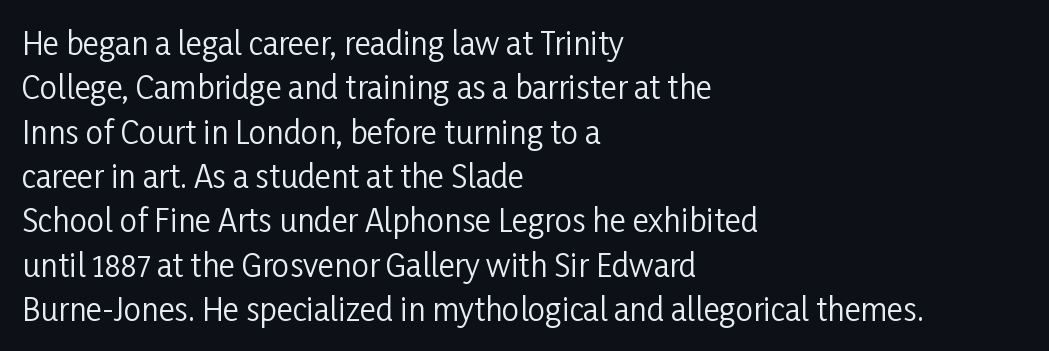
The image shows 31 px regular-weight, condensed sans-serif type, upright; set left-aligned, normal line spacing (1.43x), normal letter spacing, not underlined; low stroke contrast and a medium x-height.
